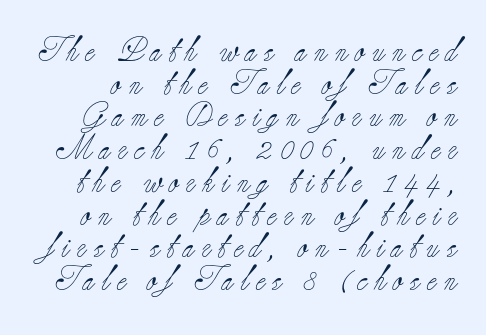
Q: Is the text bold? A: No.
Q: Is the text italic (slanted)? A: Yes.
Q: Is the text underlined? A: No.
Q: Is the spacing between letters normal or unusually wide? A: Unusually wide.
Q: Is the spacing between lines tight, normal or loose? A: Normal.
